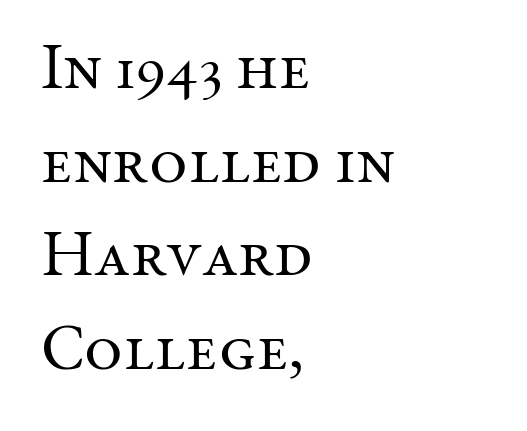
{"serif": "yes", "italic": "no", "bold": "no", "weight": "regular", "width": "normal", "stroke_contrast": "medium", "x_height": "medium", "monospaced": "no", "underline": "no", "align": "left", "line_spacing": "normal", "line_spacing_ratio": 1.42, "letter_spacing": "normal", "letter_spacing_em": 0.0, "glyph_px": 66}
